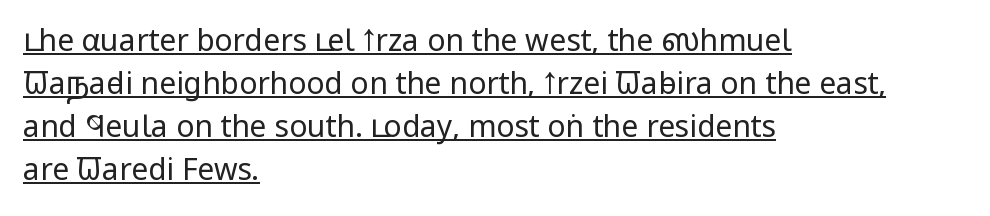
Heft: none added — not bold. The text was rendered using a sans face with plain stroke endings. Rows of type keep a routine distance in the vertical direction. If you drew a line through each stem, it would be perfectly vertical. In designer terms, the underline attribute is active on this setting.
